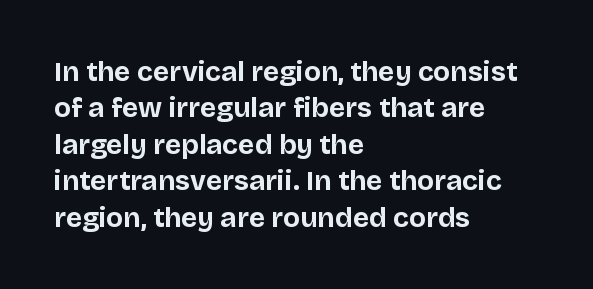
Vertically, the passage feels balanced, rows spaced as you'd expect. These lines carry a lot of weight — the face is fully bold. Words appear dense and cohesive because spacing is normal. Are there feet on the stems? There aren't — it's a sans. Underlining? Definitely not there.
